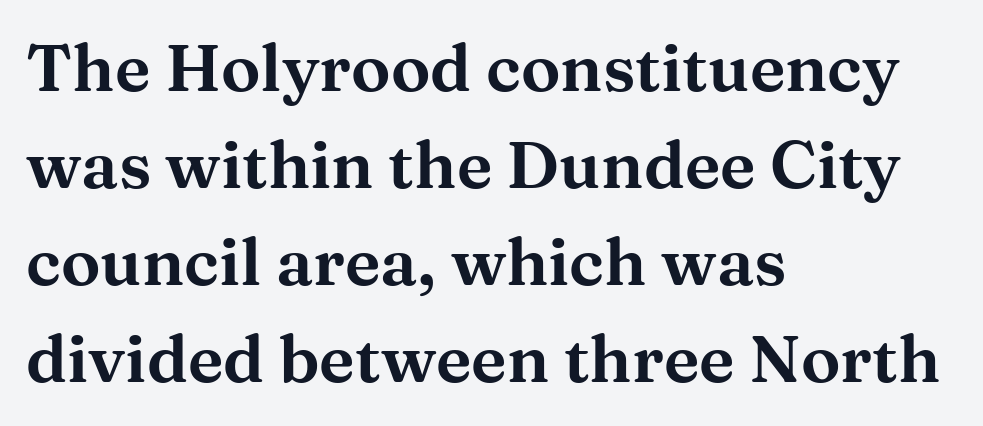
{"serif": "yes", "italic": "no", "width": "wide", "stroke_contrast": "medium", "x_height": "medium", "monospaced": "no", "underline": "no", "align": "left", "line_spacing": "normal", "line_spacing_ratio": 1.47, "letter_spacing": "normal", "letter_spacing_em": 0.0, "glyph_px": 66}
